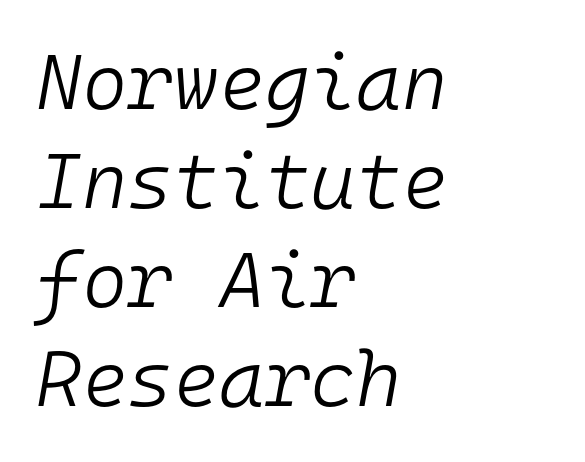
Every row of glyphs begins at an identical x-position on the left. Letters rest on an invisible, unmarked baseline. This sample uses plain, unmodified letter spacing. Fixed-width glyphs throughout — classic coding-font behaviour. One glance says typical: line gaps are just what's usual.
